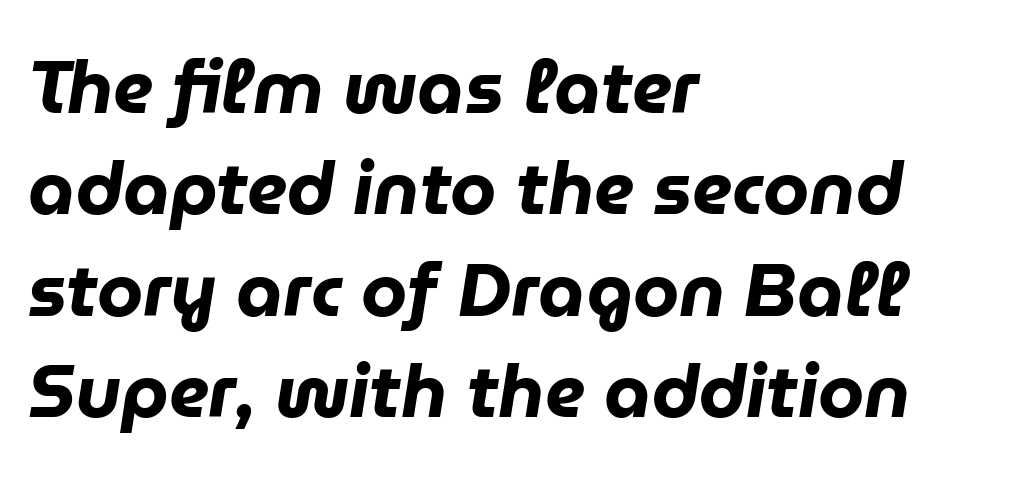
{"italic": "yes", "lean": "right", "slant_degrees": 9, "bold": "yes", "weight": "heavy", "width": "normal", "stroke_contrast": "low", "x_height": "medium", "monospaced": "no", "underline": "no", "align": "left", "line_spacing": "normal", "line_spacing_ratio": 1.37, "letter_spacing": "normal", "letter_spacing_em": 0.0, "glyph_px": 74}
